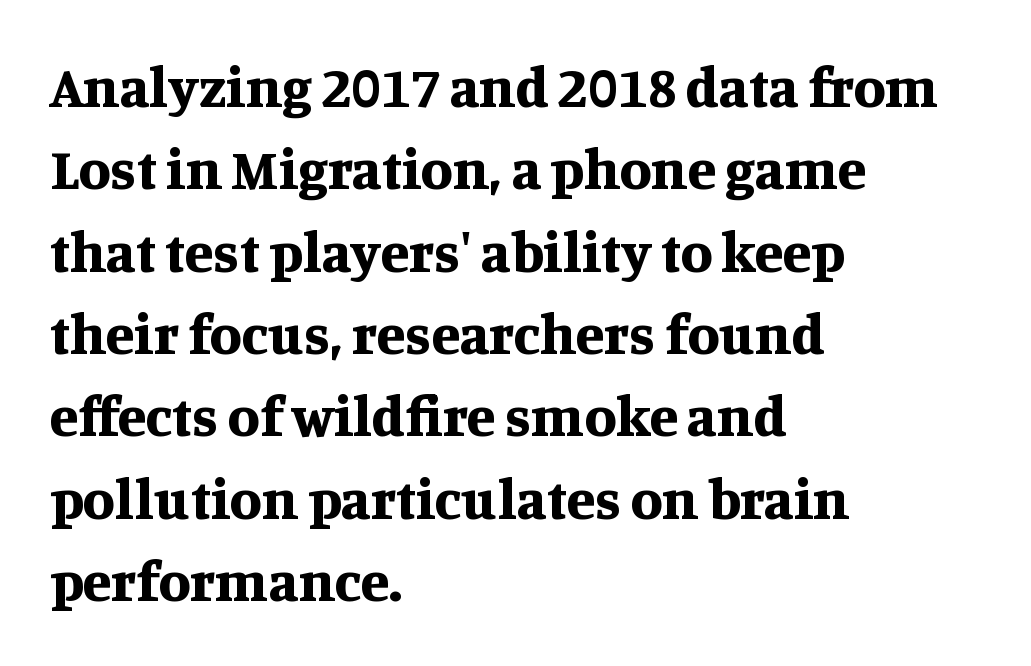
Plain, unruled lines of type. Every character sits straight up, as roman type does. Its strokes are broad and dark, the hallmark of bold type. Are there feet on the stems? There are — it's a serif.
